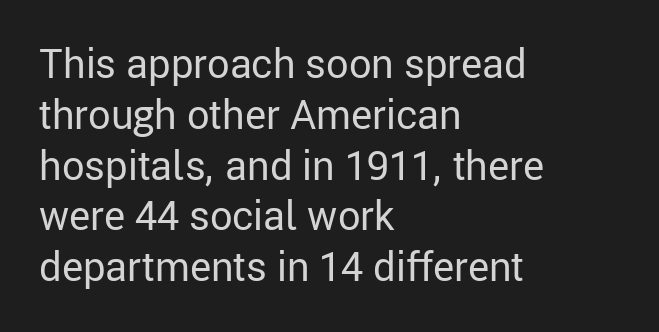
The image shows 40 px regular-weight sans-serif type, upright; set left-aligned, normal line spacing (1.27x), normal letter spacing, not underlined; low stroke contrast and a medium x-height.
